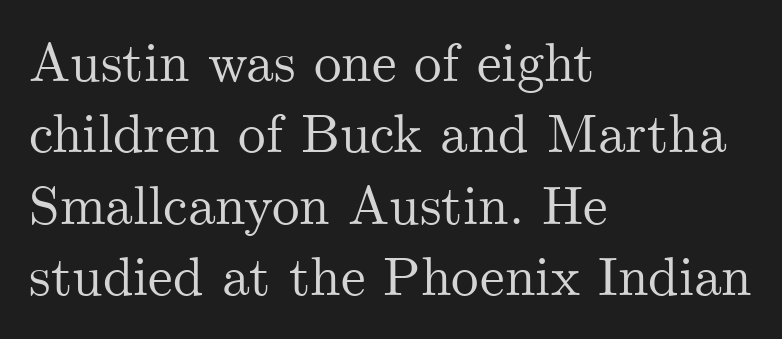
{"serif": "yes", "italic": "no", "width": "normal", "stroke_contrast": "medium", "x_height": "small", "monospaced": "no", "underline": "no", "align": "left", "line_spacing": "normal", "line_spacing_ratio": 1.3, "letter_spacing": "normal", "letter_spacing_em": 0.0, "glyph_px": 55}
